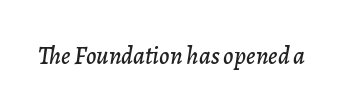
{"italic": "yes", "lean": "right", "slant_degrees": 7, "underline": "no", "letter_spacing": "normal", "letter_spacing_em": 0.0, "glyph_px": 25}
